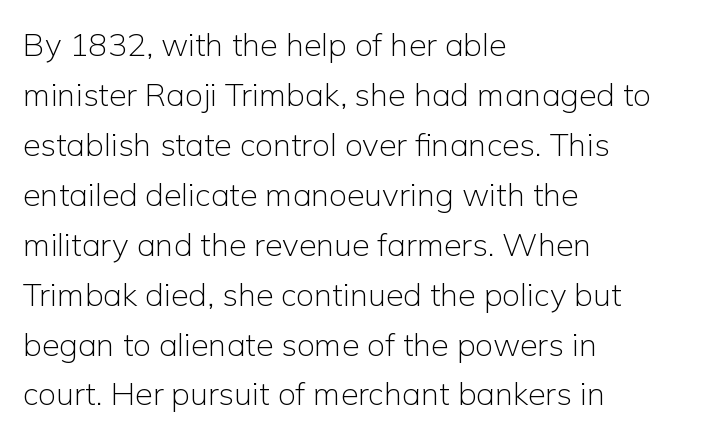
{"serif": "no", "italic": "no", "bold": "no", "weight": "light", "width": "normal", "stroke_contrast": "low", "x_height": "medium", "monospaced": "no", "underline": "no", "align": "left", "line_spacing": "normal", "line_spacing_ratio": 1.56, "letter_spacing": "normal", "letter_spacing_em": 0.0, "glyph_px": 32}
